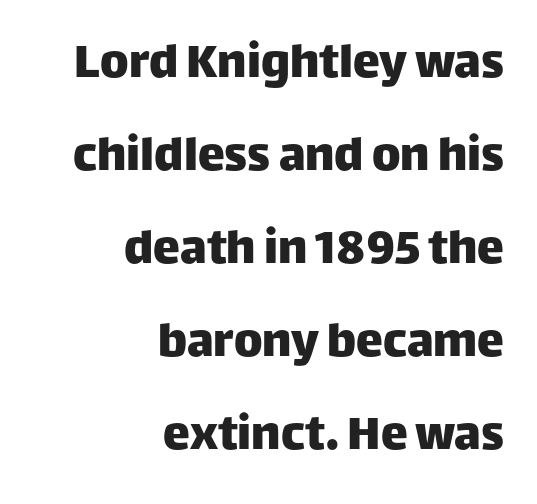
{"serif": "no", "italic": "no", "width": "normal", "stroke_contrast": "low", "x_height": "large", "monospaced": "no", "underline": "no", "align": "right", "line_spacing_ratio": 1.72, "letter_spacing": "normal", "letter_spacing_em": 0.0, "glyph_px": 54}
